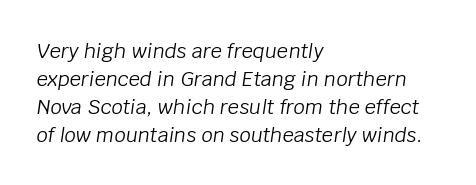
These lines stack with their left ends in a neat column. The line-height multiplier appears to be the usual default. Plain, unruled lines of type. The text carries the slant typical of an italic or oblique font.
